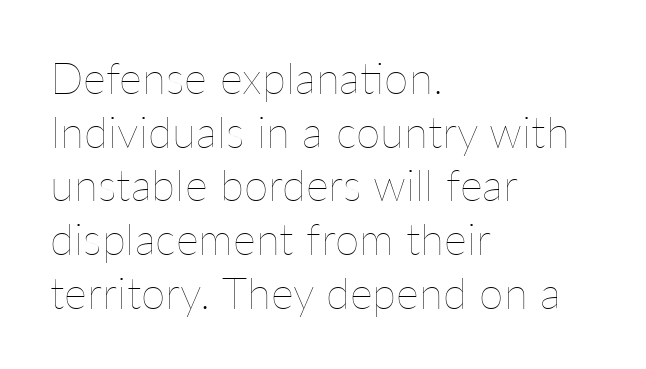
{"italic": "no", "bold": "no", "weight": "thin", "width": "normal", "stroke_contrast": "low", "x_height": "medium", "monospaced": "no", "underline": "no", "align": "left", "line_spacing_ratio": 1.22, "letter_spacing": "normal", "letter_spacing_em": 0.0, "glyph_px": 44}
